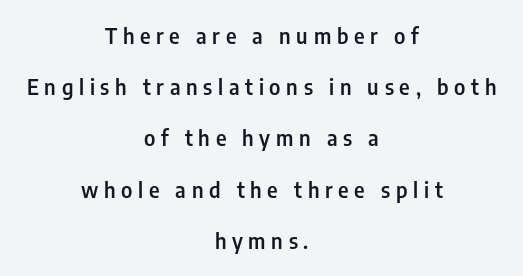
{"italic": "no", "bold": "semi", "underline": "no", "align": "center", "line_spacing": "loose", "line_spacing_ratio": 2.44, "letter_spacing": "wide", "letter_spacing_em": 0.27, "glyph_px": 21}
